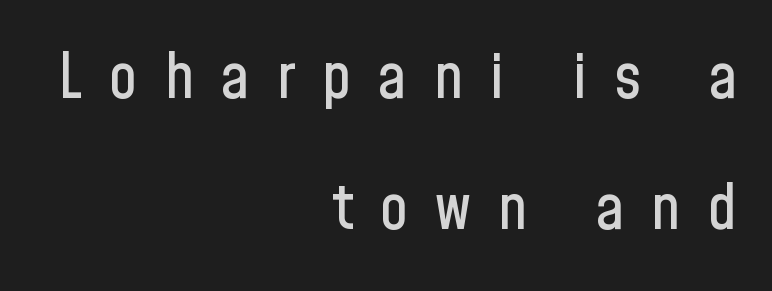
The image shows 63 px condensed sans-serif type, upright; set right-aligned, loose line spacing (2.08x), unusually wide letter spacing (+0.43 em), not underlined; low stroke contrast and a medium x-height.
